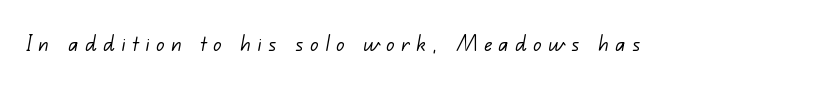
Someone cranked the tracking dial way up on this one. Descender tails drop into unmarked territory. Caption: face not bold, strokes unweighted.
